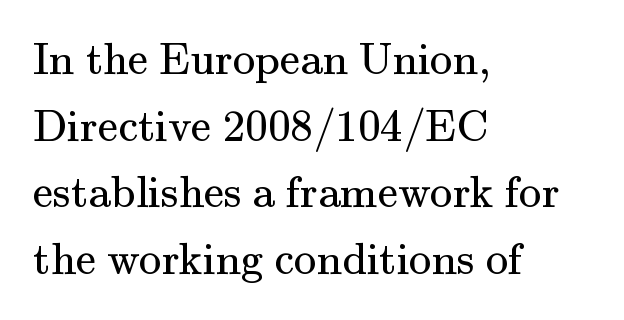
The image shows 45 px regular-weight serif type, upright; set left-aligned, normal line spacing (1.48x), normal letter spacing, not underlined; medium stroke contrast and a small x-height.
